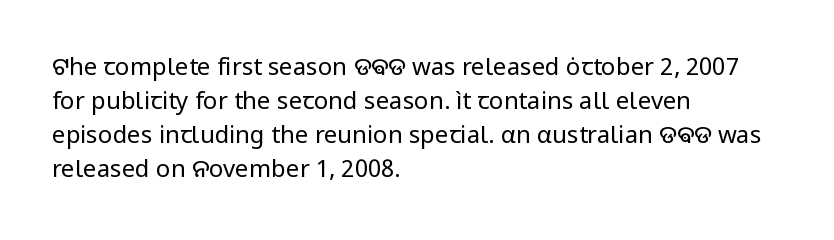
Q: Is the text bold? A: No.
Q: Is the text italic (slanted)? A: No, it is upright.
Q: Is the text underlined? A: No.
Q: How is the paragraph aligned? A: Left-aligned.
Q: Is the spacing between letters normal or unusually wide? A: Normal.
Q: Is the spacing between lines tight, normal or loose? A: Normal.
